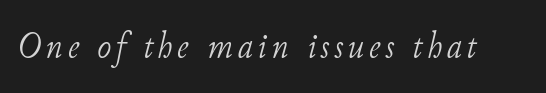
The image shows 38 px light serif type, italic (leaning right); set not underlined; low stroke contrast and a small x-height.
